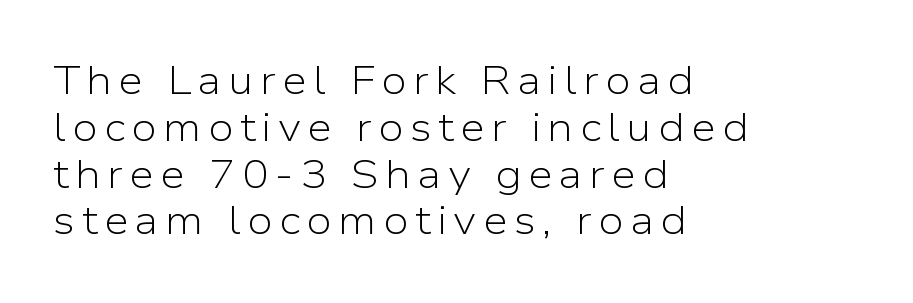
The image shows 40 px light sans-serif type, upright; set left-aligned, line spacing 1.17x, not underlined; low stroke contrast and a medium x-height.
